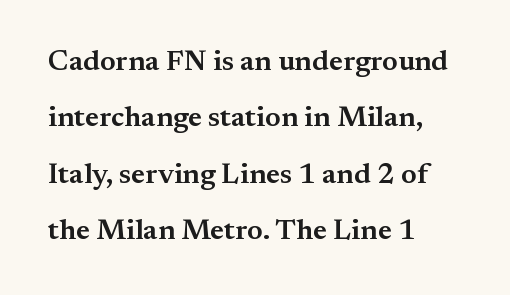
Q: Is the text bold? A: Semi-bold.
Q: Is the text italic (slanted)? A: No, it is upright.
Q: Is the typeface a serif or a sans-serif typeface? A: Serif.
Q: Is the text underlined? A: No.
Q: How is the paragraph aligned? A: Left-aligned.
Q: Is the spacing between letters normal or unusually wide? A: Normal.
Q: Is the spacing between lines tight, normal or loose? A: Loose.
Q: Width (condensed, normal, or wide)? A: Normal.
Q: Stroke contrast? A: Medium.
Q: x-height? A: Small.
Q: Monospaced? A: No.
